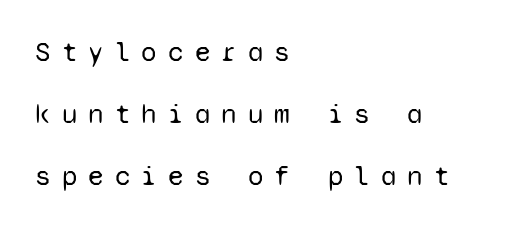
Q: Is the text bold? A: No.
Q: Is the text italic (slanted)? A: No, it is upright.
Q: Is the typeface a serif or a sans-serif typeface? A: Sans-serif.
Q: Is the text underlined? A: No.
Q: How is the paragraph aligned? A: Left-aligned.
Q: Is the spacing between letters normal or unusually wide? A: Unusually wide.
Q: Is the spacing between lines tight, normal or loose? A: Loose.
Q: Width (condensed, normal, or wide)? A: Normal.
Q: Stroke contrast? A: Low.
Q: x-height? A: Medium.
Q: Monospaced? A: Yes.
